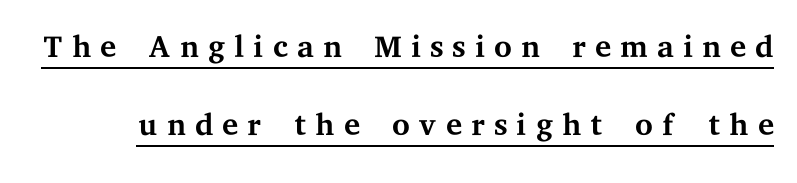
Q: Is the text bold? A: No.
Q: Is the text italic (slanted)? A: No, it is upright.
Q: Is the typeface a serif or a sans-serif typeface? A: Serif.
Q: Is the text underlined? A: Yes.
Q: Is the spacing between lines tight, normal or loose? A: Normal.
Q: Width (condensed, normal, or wide)? A: Wide.
Q: Stroke contrast? A: Medium.
Q: x-height? A: Medium.
Q: Monospaced? A: No.
